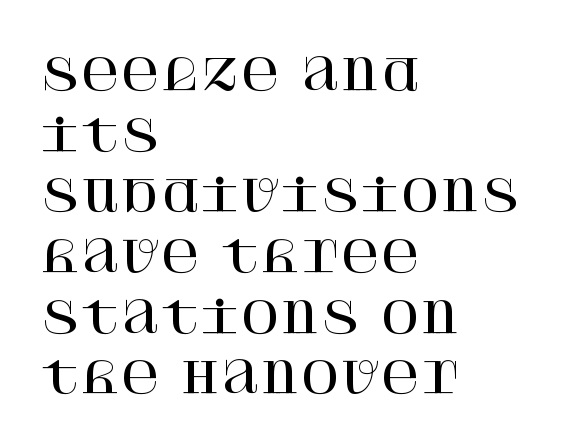
The text block is weighted toward the left margin, trailing off unevenly rightward. Line spacing here is normal. Default kerning and tracking; the words read as compact shapes. The lettering stays uniformly vertical, giving the passage a roman look.
